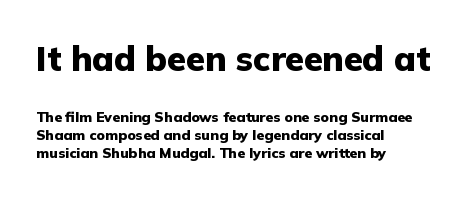
Q: Is the text bold? A: Yes.
Q: Is the text italic (slanted)? A: No, it is upright.
Q: Is the typeface a serif or a sans-serif typeface? A: Sans-serif.
Q: Is the text underlined? A: No.
Q: How is the paragraph aligned? A: Left-aligned.
Q: Is the spacing between letters normal or unusually wide? A: Normal.
Q: Is the spacing between lines tight, normal or loose? A: Normal.
Q: Which block of text is set in a larger size, the first (top) or the second (bottom)? A: The first (top) one.
Q: Width (condensed, normal, or wide)? A: Normal.
Q: Stroke contrast? A: Low.
Q: x-height? A: Medium.
Q: Monospaced? A: No.
